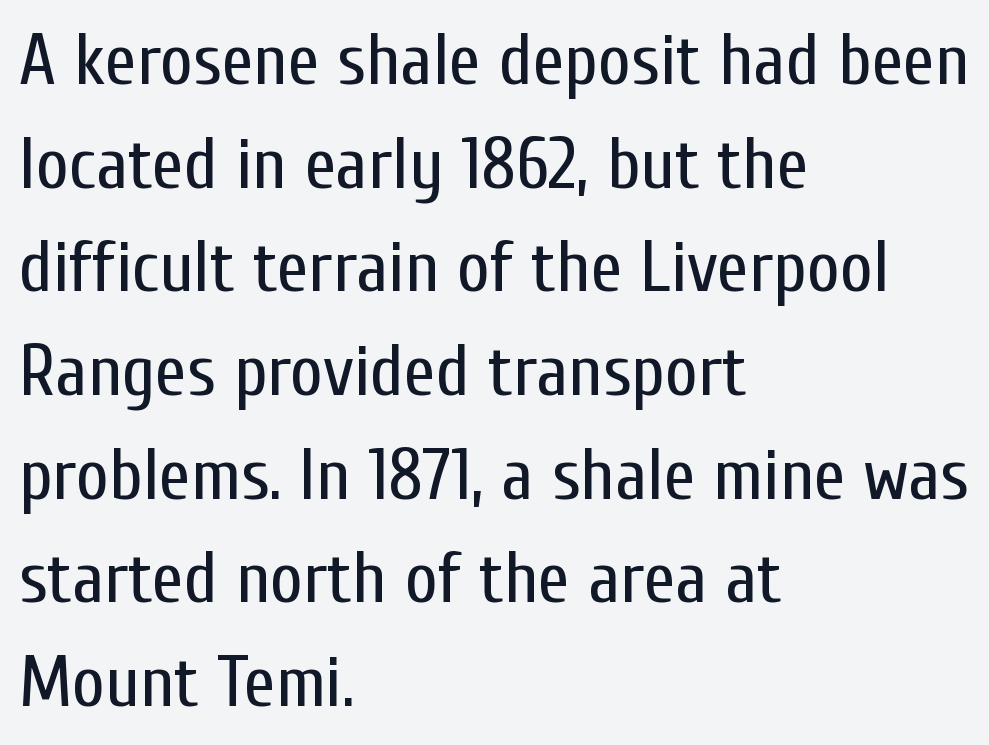
Q: Is the text bold? A: No.
Q: Is the text italic (slanted)? A: No, it is upright.
Q: Is the typeface a serif or a sans-serif typeface? A: Sans-serif.
Q: Is the text underlined? A: No.
Q: How is the paragraph aligned? A: Left-aligned.
Q: Is the spacing between letters normal or unusually wide? A: Normal.
Q: Is the spacing between lines tight, normal or loose? A: Normal.
Q: Width (condensed, normal, or wide)? A: Condensed.
Q: Stroke contrast? A: Low.
Q: x-height? A: Medium.
Q: Monospaced? A: No.
